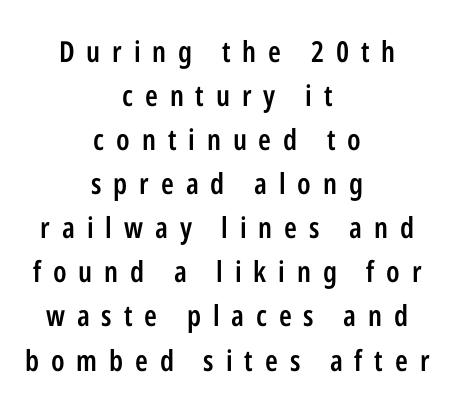
The image shows 29 px semibold, condensed sans-serif type, upright; set centered, normal line spacing (1.52x), unusually wide letter spacing (+0.41 em), not underlined; low stroke contrast and a medium x-height.
